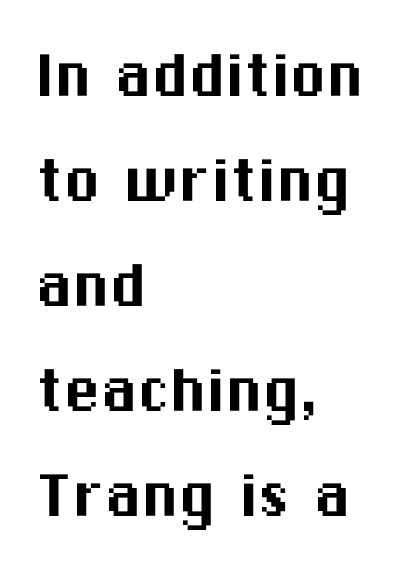
Q: Is the text italic (slanted)? A: No, it is upright.
Q: Is the typeface a serif or a sans-serif typeface? A: Sans-serif.
Q: Is the text underlined? A: No.
Q: How is the paragraph aligned? A: Left-aligned.
Q: Is the spacing between letters normal or unusually wide? A: Normal.
Q: Is the spacing between lines tight, normal or loose? A: Normal.
Q: Width (condensed, normal, or wide)? A: Normal.
Q: Stroke contrast? A: Medium.
Q: x-height? A: Medium.
Q: Monospaced? A: No.
